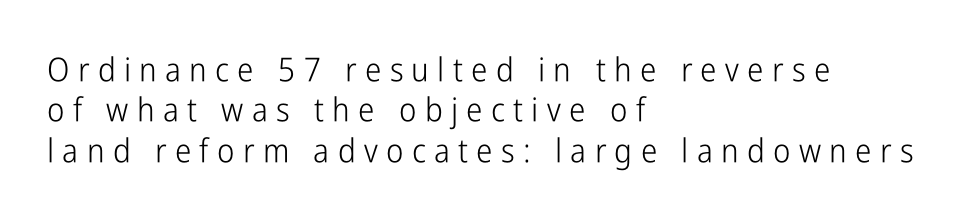
{"serif": "no", "italic": "no", "bold": "no", "weight": "light", "width": "condensed", "stroke_contrast": "low", "x_height": "medium", "monospaced": "no", "underline": "no", "align": "left", "line_spacing_ratio": 1.22, "letter_spacing": "wide", "letter_spacing_em": 0.25, "glyph_px": 33}
